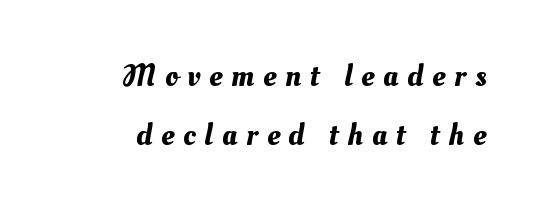
Q: Is the text underlined? A: No.
Q: How is the paragraph aligned? A: Right-aligned.
Q: Is the spacing between letters normal or unusually wide? A: Unusually wide.
Q: Width (condensed, normal, or wide)? A: Normal.
Q: Stroke contrast? A: Medium.
Q: x-height? A: Small.
Q: Monospaced? A: No.
